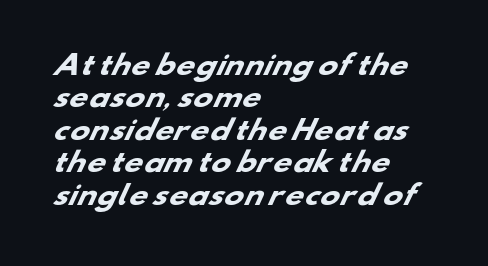
This sample keeps an unexceptional amount of space between lines. How heavy is the stroke? Heavy — this is a bold. Caption: multi-line text, flush left, ragged right. Observe the ordinary spacing: letters are neighbours, not strangers. Descender tails drop into unmarked territory.
